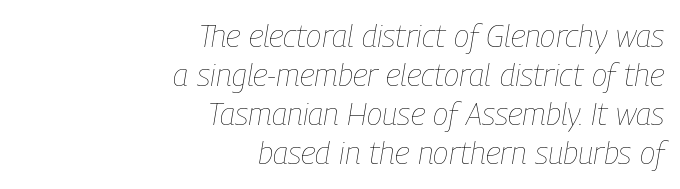
Q: Is the text bold? A: No.
Q: Is the text italic (slanted)? A: Yes, it leans right by about 9 degrees.
Q: Is the text underlined? A: No.
Q: How is the paragraph aligned? A: Right-aligned.
Q: Is the spacing between letters normal or unusually wide? A: Normal.
Q: Width (condensed, normal, or wide)? A: Condensed.
Q: Stroke contrast? A: Low.
Q: x-height? A: Medium.
Q: Monospaced? A: No.
